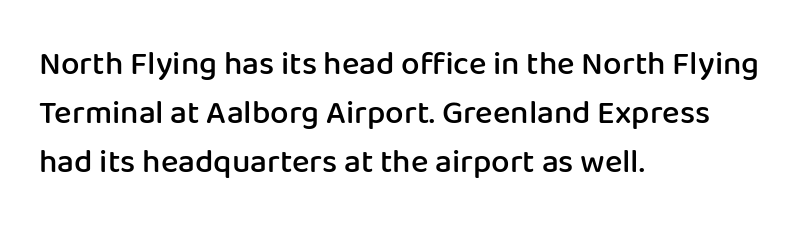
Q: Is the text bold? A: Semi-bold.
Q: Is the text italic (slanted)? A: No, it is upright.
Q: Is the typeface a serif or a sans-serif typeface? A: Sans-serif.
Q: Is the text underlined? A: No.
Q: How is the paragraph aligned? A: Left-aligned.
Q: Is the spacing between letters normal or unusually wide? A: Normal.
Q: Is the spacing between lines tight, normal or loose? A: Normal.
Q: Width (condensed, normal, or wide)? A: Normal.
Q: Stroke contrast? A: Low.
Q: x-height? A: Medium.
Q: Monospaced? A: No.
